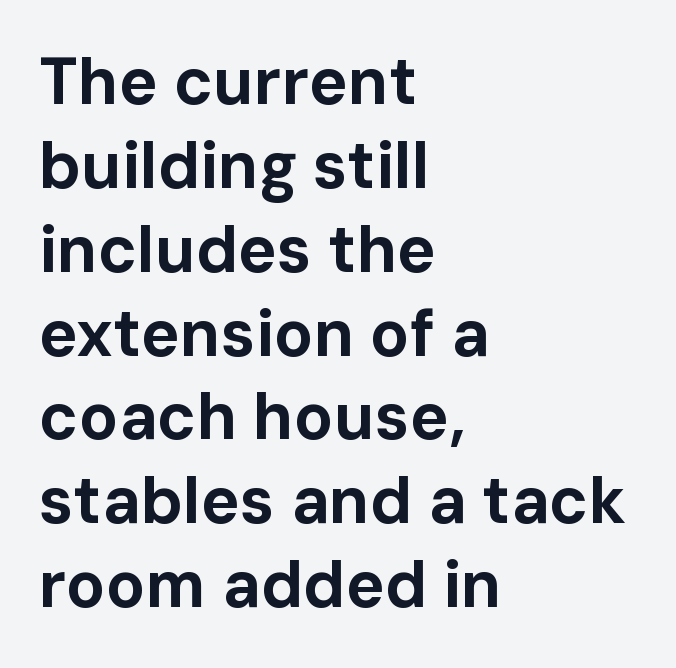
Q: Is the text bold? A: Yes.
Q: Is the text italic (slanted)? A: No, it is upright.
Q: Is the typeface a serif or a sans-serif typeface? A: Sans-serif.
Q: Is the text underlined? A: No.
Q: How is the paragraph aligned? A: Left-aligned.
Q: Is the spacing between letters normal or unusually wide? A: Normal.
Q: Is the spacing between lines tight, normal or loose? A: Normal.
Q: Width (condensed, normal, or wide)? A: Normal.
Q: Stroke contrast? A: Low.
Q: x-height? A: Medium.
Q: Monospaced? A: No.
